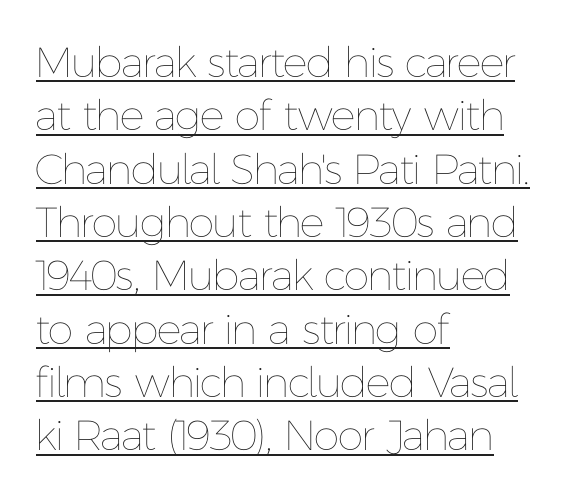
The passage shown is typed in a proportional face where columns would drift. Italic: no, the glyphs are upright roman. A classic flush-left, rag-right setting is used for this passage. This rendering features underlined lettering. A normal amount of white space separates one row of letters from the next.
